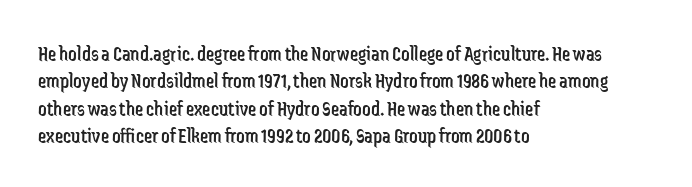
{"italic": "no", "bold": "no", "underline": "no", "align": "left", "line_spacing": "normal", "line_spacing_ratio": 1.3, "letter_spacing": "normal", "letter_spacing_em": 0.0, "glyph_px": 21}
